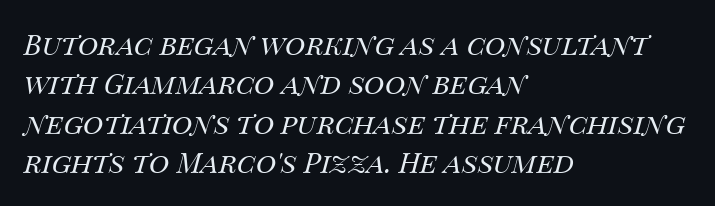
Here the designer chose a conventional face with non-uniform glyph widths. When letters slant like this, we call the style italic. Stems here are at most as thick as an everyday book face. The rendering keeps characters at their native spacing.
